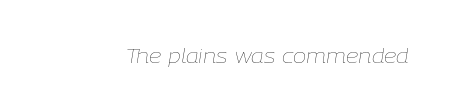
The image shows 20 px text type, italic (leaning right); set normal letter spacing, not underlined.
